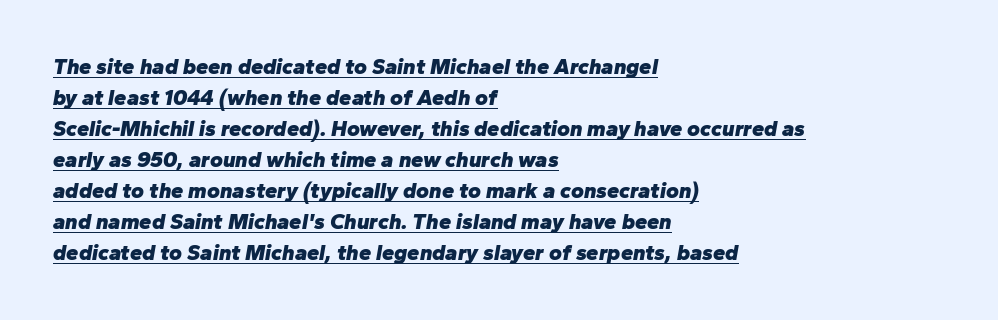
The image shows 22 px bold type, italic (leaning right); set left-aligned, normal line spacing (1.41x), normal letter spacing, underlined.
